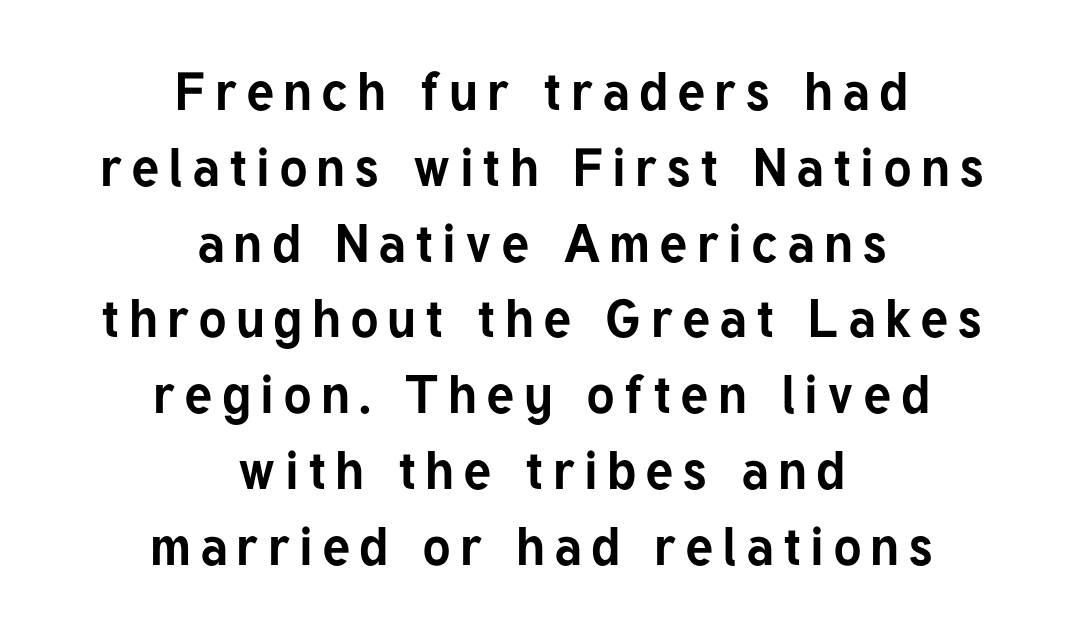
The image shows 53 px bold sans-serif type, upright; set centered, normal line spacing (1.43x), not underlined; low stroke contrast and a medium x-height.
